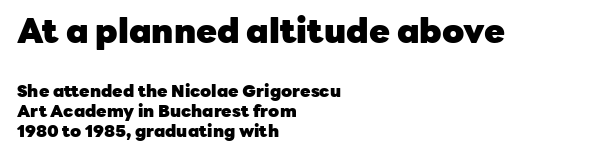
The image shows 34 px heavy sans-serif type, upright; set left-aligned, line spacing 1.18x, normal letter spacing, not underlined; the first (top) block is 2.0x larger; low stroke contrast and a medium x-height.
